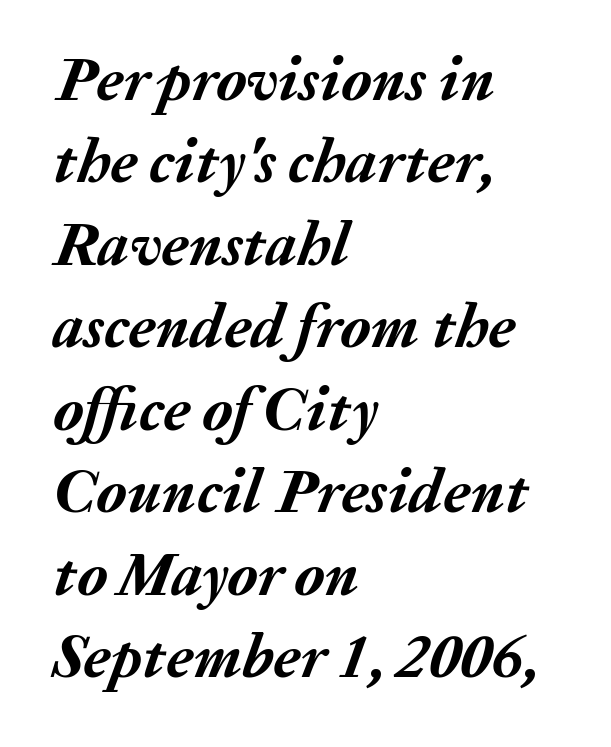
Q: Is the text bold? A: Yes.
Q: Is the text italic (slanted)? A: Yes, it leans right by about 20 degrees.
Q: Is the text underlined? A: No.
Q: How is the paragraph aligned? A: Left-aligned.
Q: Is the spacing between letters normal or unusually wide? A: Normal.
Q: Is the spacing between lines tight, normal or loose? A: Normal.
Q: Width (condensed, normal, or wide)? A: Normal.
Q: Stroke contrast? A: Medium.
Q: x-height? A: Medium.
Q: Monospaced? A: No.
